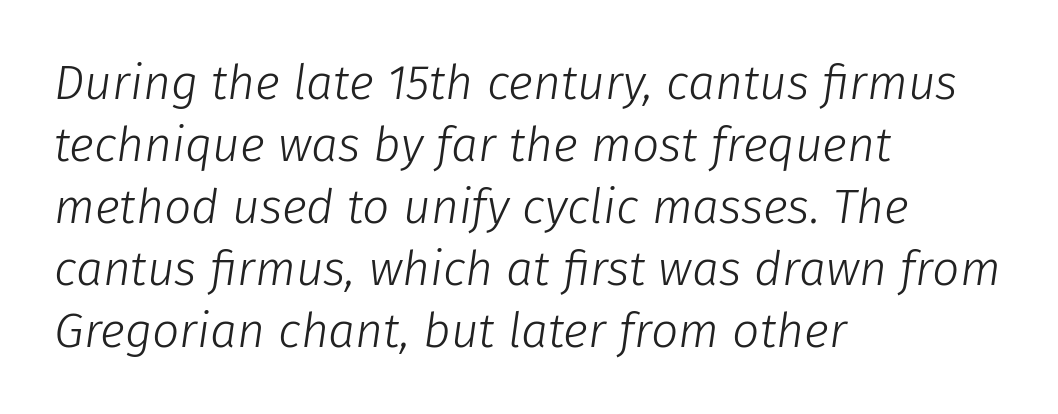
The image shows 48 px light type, italic (leaning right); set left-aligned, normal line spacing (1.29x), normal letter spacing, not underlined; low stroke contrast and a medium x-height.
